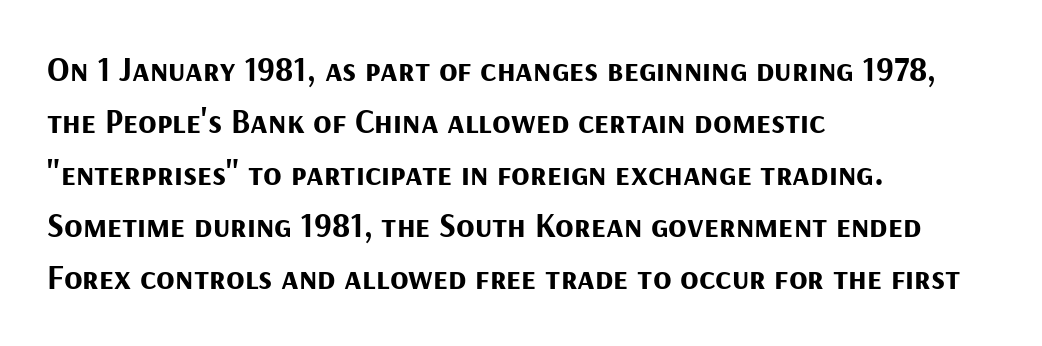
The image shows 34 px bold sans-serif type, upright; set left-aligned, normal line spacing (1.53x), normal letter spacing, not underlined; medium stroke contrast and a medium x-height.
